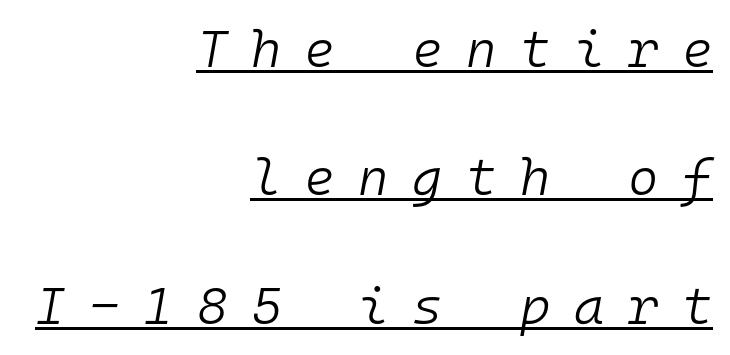
Q: Is the text bold? A: No.
Q: Is the text italic (slanted)? A: Yes, it leans right by about 10 degrees.
Q: Is the text underlined? A: Yes.
Q: How is the paragraph aligned? A: Right-aligned.
Q: Is the spacing between letters normal or unusually wide? A: Unusually wide.
Q: Is the spacing between lines tight, normal or loose? A: Loose.
Q: Width (condensed, normal, or wide)? A: Normal.
Q: Stroke contrast? A: Low.
Q: x-height? A: Medium.
Q: Monospaced? A: Yes.
